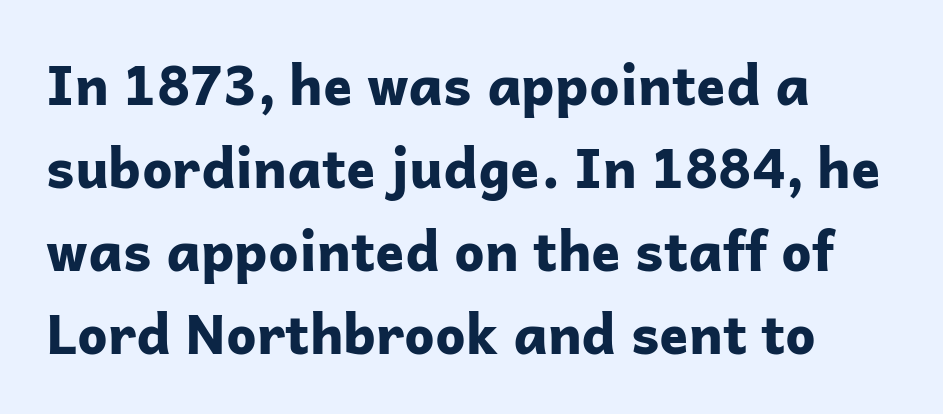
{"serif": "no", "italic": "no", "bold": "yes", "weight": "bold", "width": "normal", "stroke_contrast": "low", "x_height": "medium", "monospaced": "no", "underline": "no", "align": "left", "line_spacing": "normal", "line_spacing_ratio": 1.54, "letter_spacing": "normal", "letter_spacing_em": 0.0, "glyph_px": 54}
